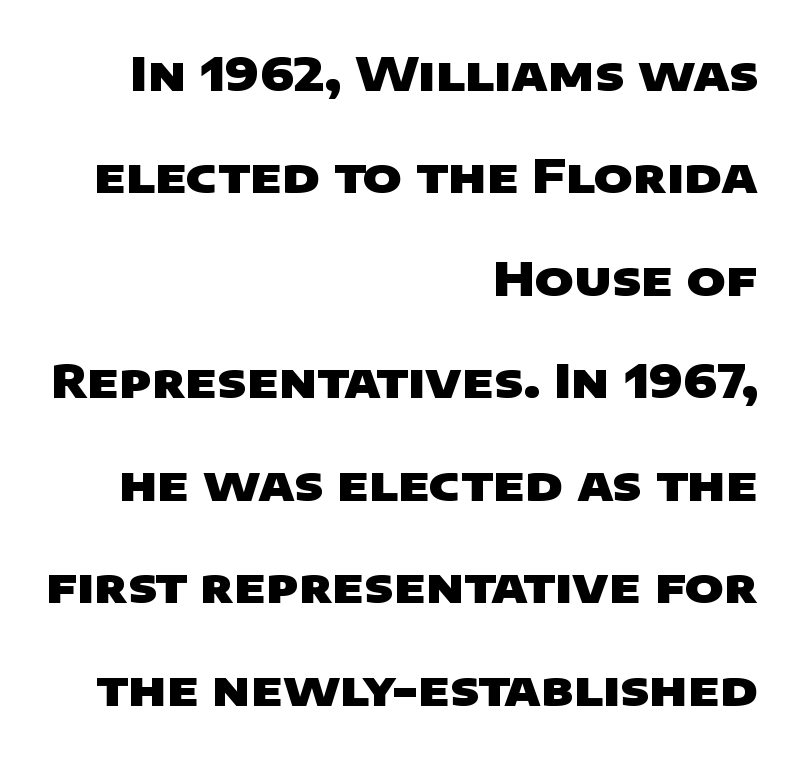
The image shows 47 px heavy, wide sans-serif type; set right-aligned, loose line spacing (2.18x), normal letter spacing, not underlined; low stroke contrast and a large x-height.
